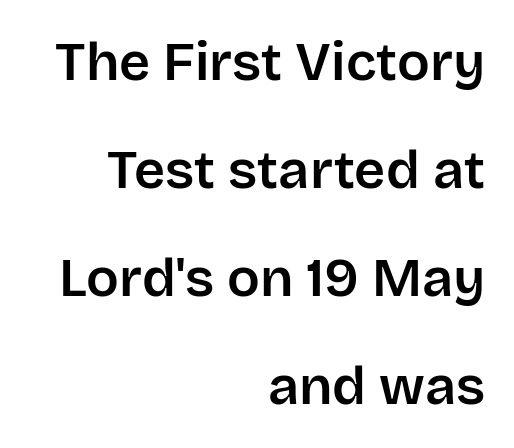
The image shows 54 px sans-serif type, upright; set right-aligned, loose line spacing (2.0x), normal letter spacing, not underlined; low stroke contrast and a large x-height.
